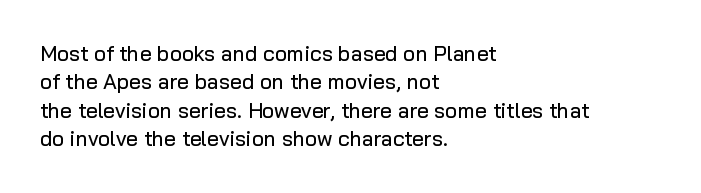
The image shows 21 px text type, upright; set left-aligned, normal line spacing (1.35x), normal letter spacing, not underlined.
